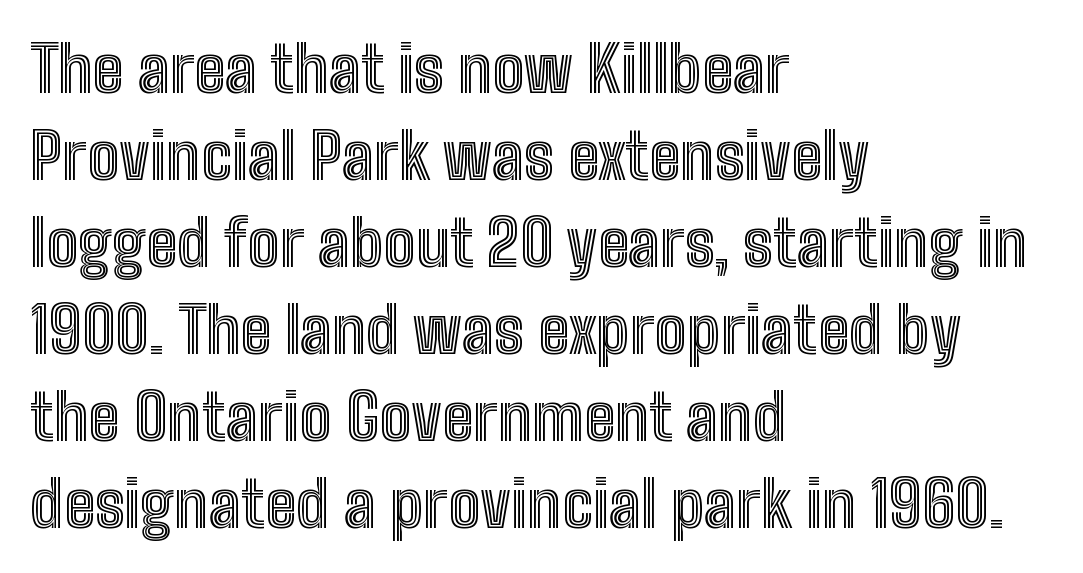
The image shows 64 px condensed type, upright; set left-aligned, normal line spacing (1.36x), normal letter spacing, not underlined; a medium x-height.
